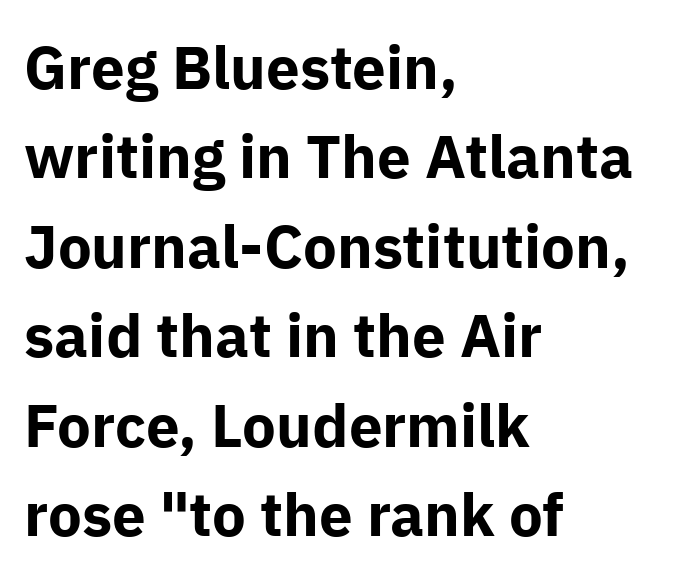
The image shows 60 px bold sans-serif type, upright; set left-aligned, normal line spacing (1.49x), normal letter spacing, not underlined; low stroke contrast and a medium x-height.
